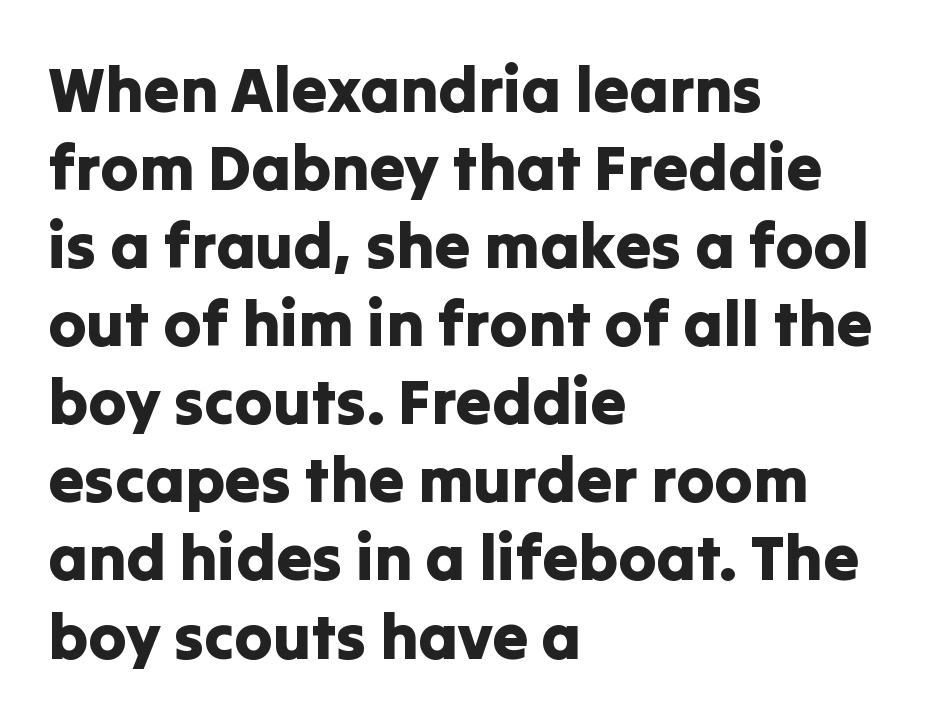
To sum up the face: it is a sans, with no serifs. Posture: straight, roman, zero tilt. Lines of text with bare space underneath. This sample has the flowing, uneven cadence of proportional lettering.
